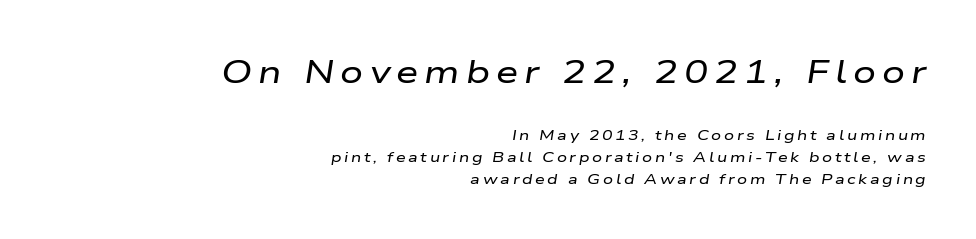
This rendering uses right alignment, leaving the left contour irregular. The passage shown stacks its lines at a standard gap. The rendering uses natural spacing where letterforms have individual widths. Style check: oblique.
